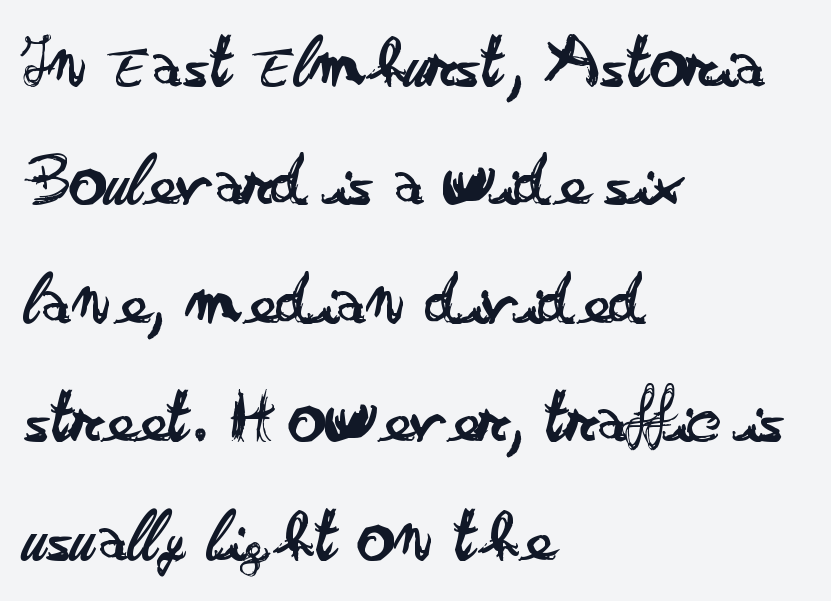
{"serif": "no", "italic": "no", "bold": "no", "weight": "regular", "width": "wide", "stroke_contrast": "low", "x_height": "small", "monospaced": "no", "underline": "no", "align": "left", "line_spacing": "normal", "line_spacing_ratio": 1.58, "letter_spacing": "normal", "letter_spacing_em": 0.0, "glyph_px": 75}
